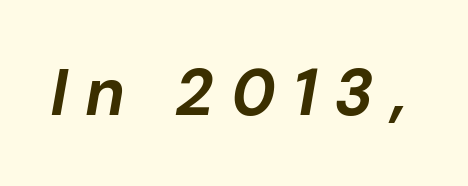
{"italic": "yes", "lean": "right", "slant_degrees": 10, "bold": "yes", "weight": "bold", "width": "normal", "stroke_contrast": "low", "x_height": "medium", "monospaced": "no", "underline": "no", "letter_spacing": "wide", "letter_spacing_em": 0.26, "glyph_px": 65}
